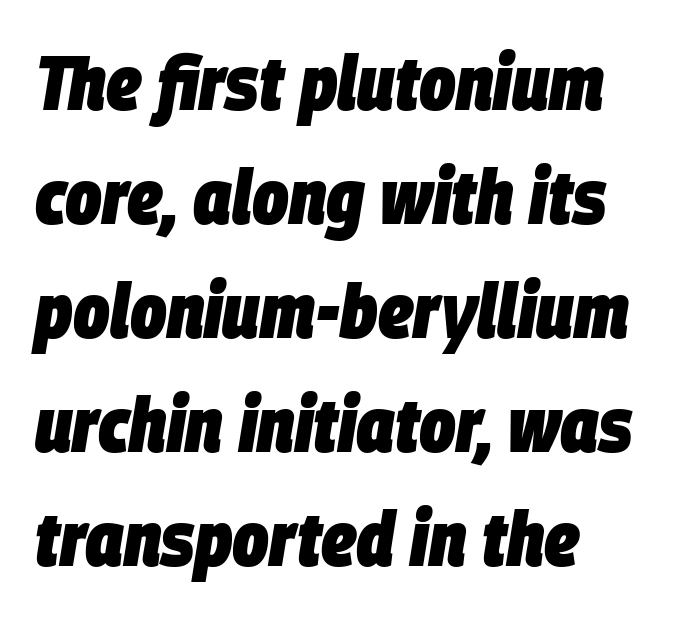
Would a proofreader flag this as italicized? Yes. The face used here is rendered with its standard letterfit. The face used here is proportionally spaced, like ordinary book or web type. The vertical gap from one line to the next is medium. Set as a true bold cut, around the 700 mark.
